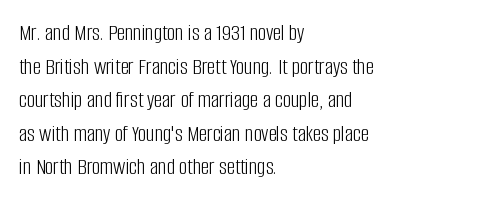
{"italic": "no", "bold": "no", "underline": "no", "align": "left", "line_spacing": "normal", "line_spacing_ratio": 1.46, "letter_spacing": "normal", "letter_spacing_em": 0.0, "glyph_px": 23}
